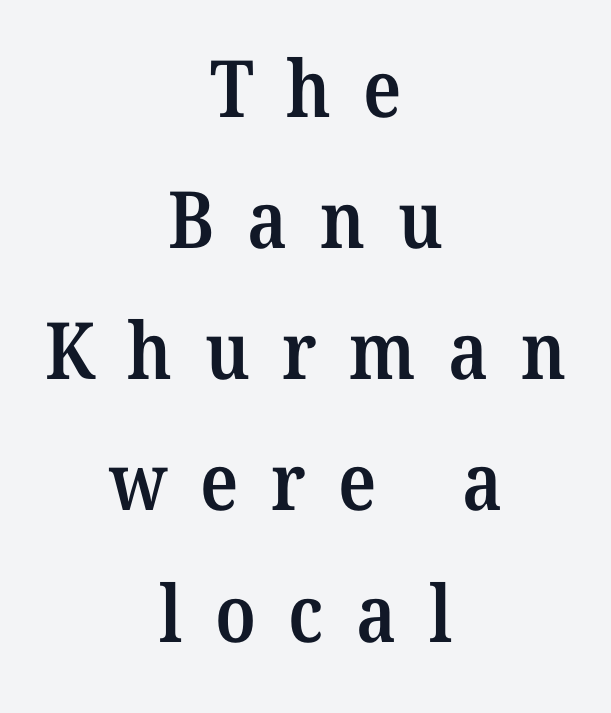
What stands out about the letter spacing? Its width — letters are far apart. Is the type bold? Partly — it's a semibold, heavier than regular but not fully bold. The area under the type is left untouched. This sample has the flowing, uneven cadence of proportional lettering. A centered setting, common on invitations and titles, is used for this passage. Rows of type keep a routine distance in the vertical direction.
